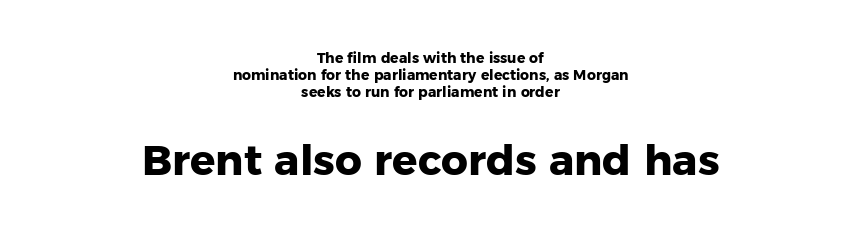
Q: Is the text bold? A: Yes.
Q: Is the text italic (slanted)? A: No, it is upright.
Q: Is the typeface a serif or a sans-serif typeface? A: Sans-serif.
Q: Is the text underlined? A: No.
Q: How is the paragraph aligned? A: Centered.
Q: Is the spacing between letters normal or unusually wide? A: Normal.
Q: Which block of text is set in a larger size, the first (top) or the second (bottom)? A: The second (bottom) one.
Q: Width (condensed, normal, or wide)? A: Normal.
Q: Stroke contrast? A: Low.
Q: x-height? A: Medium.
Q: Monospaced? A: No.
